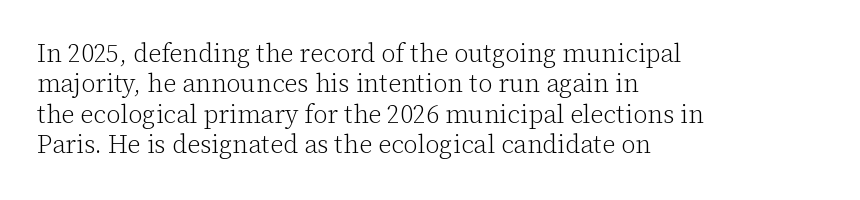
Q: Is the text bold? A: No.
Q: Is the text italic (slanted)? A: No, it is upright.
Q: Is the text underlined? A: No.
Q: How is the paragraph aligned? A: Left-aligned.
Q: Is the spacing between letters normal or unusually wide? A: Normal.
